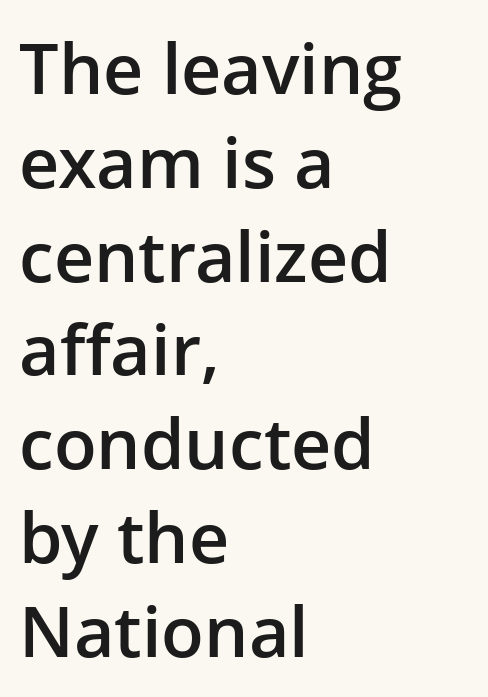
Caption: multi-line text, flush left, ragged right. The specimen reads as upright at a glance. Nope, no serifs anywhere on these letters. You could not count columns in this text — the font is proportionally spaced. This sample uses plain, unmodified letter spacing.
